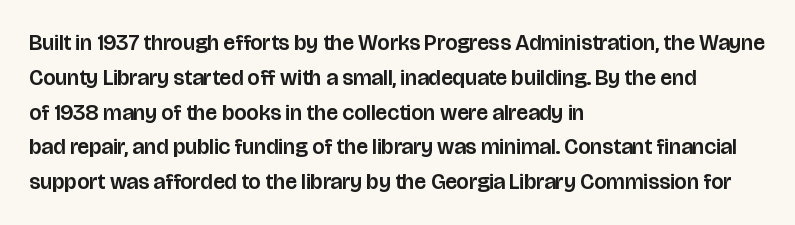
{"italic": "no", "underline": "no", "align": "left", "line_spacing": "normal", "line_spacing_ratio": 1.58, "letter_spacing": "normal", "letter_spacing_em": 0.0, "glyph_px": 22}
